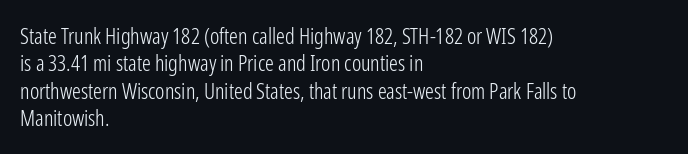
{"italic": "no", "bold": "no", "underline": "no", "align": "left", "line_spacing": "normal", "line_spacing_ratio": 1.25, "letter_spacing": "normal", "letter_spacing_em": 0.0, "glyph_px": 22}
